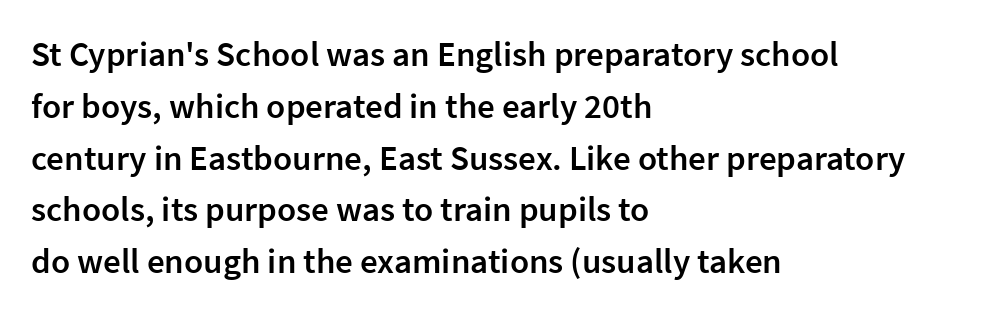
Q: Is the text bold? A: Semi-bold.
Q: Is the text italic (slanted)? A: No, it is upright.
Q: Is the typeface a serif or a sans-serif typeface? A: Sans-serif.
Q: Is the text underlined? A: No.
Q: How is the paragraph aligned? A: Left-aligned.
Q: Is the spacing between letters normal or unusually wide? A: Normal.
Q: Is the spacing between lines tight, normal or loose? A: Normal.
Q: Width (condensed, normal, or wide)? A: Normal.
Q: Stroke contrast? A: Low.
Q: x-height? A: Medium.
Q: Monospaced? A: No.
